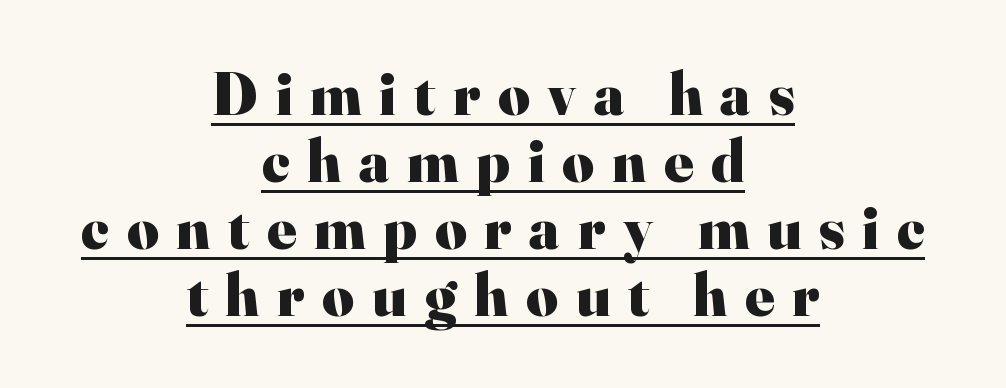
Q: Is the text bold? A: Yes.
Q: Is the text italic (slanted)? A: No, it is upright.
Q: Is the typeface a serif or a sans-serif typeface? A: Serif.
Q: Is the text underlined? A: Yes.
Q: How is the paragraph aligned? A: Centered.
Q: Is the spacing between letters normal or unusually wide? A: Unusually wide.
Q: Is the spacing between lines tight, normal or loose? A: Tight.
Q: Width (condensed, normal, or wide)? A: Normal.
Q: Stroke contrast? A: High.
Q: x-height? A: Small.
Q: Monospaced? A: No.
